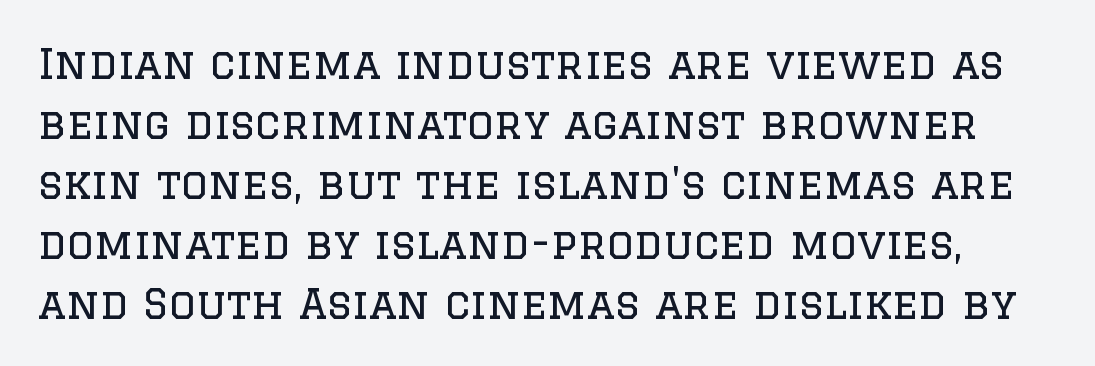
The image shows 42 px regular-weight serif type, upright; set normal line spacing (1.43x), normal letter spacing, not underlined; low stroke contrast and a large x-height.
